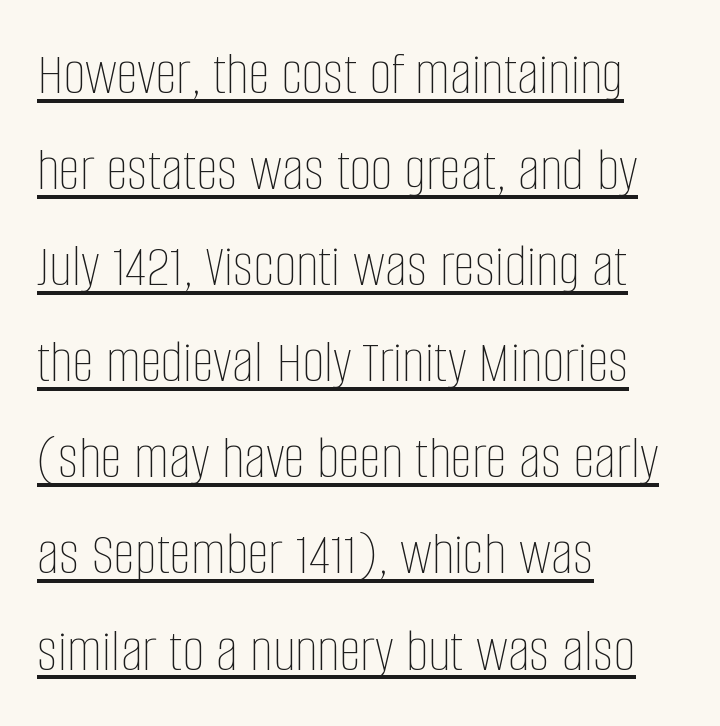
The image shows 62 px thin, condensed type, upright; set left-aligned, normal line spacing (1.55x), normal letter spacing, underlined; low stroke contrast and a large x-height.
